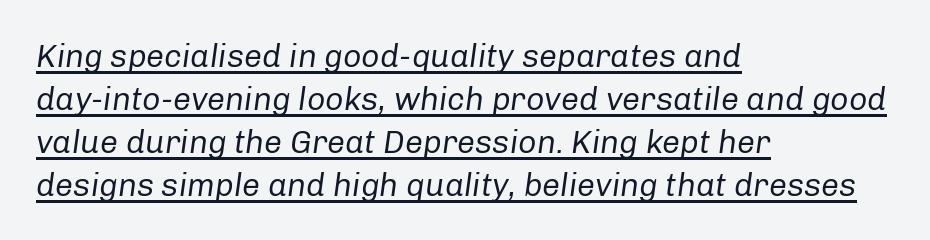
{"italic": "yes", "lean": "right", "slant_degrees": 8, "bold": "no", "weight": "regular", "width": "normal", "stroke_contrast": "low", "x_height": "medium", "monospaced": "no", "underline": "yes", "align": "left", "line_spacing": "normal", "line_spacing_ratio": 1.34, "letter_spacing": "normal", "letter_spacing_em": 0.0, "glyph_px": 32}
